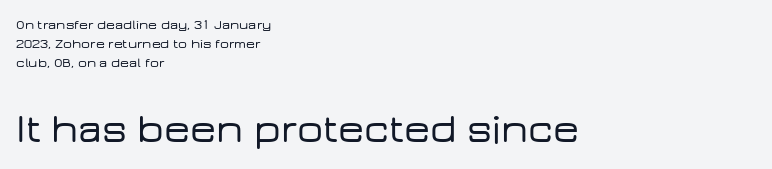
Caption: multi-line text, flush left, ragged right. Does the bottom block carry the larger type? Yes, it does. Nothing unusual about the tracking: characters are spaced as the font intends. Vertical strokes here are truly vertical. Each new line begins a customary step beneath the previous one.
